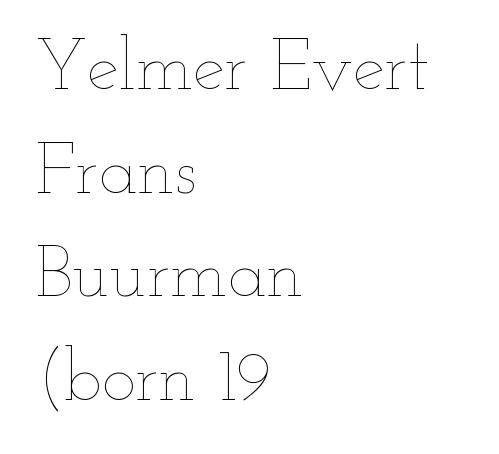
The image shows 72 px thin, wide type, upright; set left-aligned, normal line spacing (1.44x), normal letter spacing, not underlined; low stroke contrast and a small x-height.
